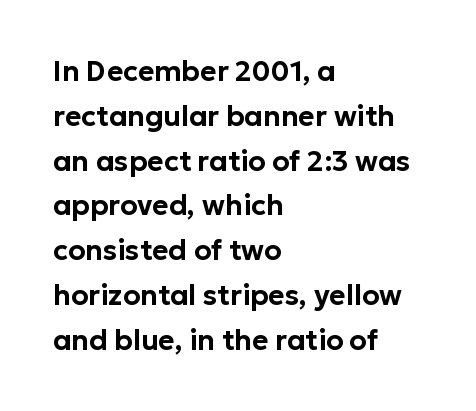
Letterform terminals end flat and unadorned throughout the passage. Here the glyphs are tracked normally, forming tight word shapes. Each row of text sits above clean, open space. Tall strokes in this sample are plumb rather than angled.
